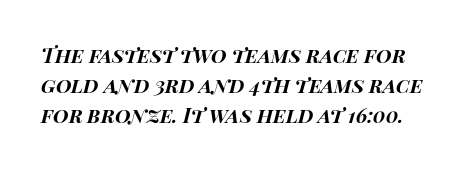
Q: Is the text bold? A: Yes.
Q: Is the text italic (slanted)? A: Yes, it leans right by about 15 degrees.
Q: Is the text underlined? A: No.
Q: Is the spacing between letters normal or unusually wide? A: Normal.
Q: Is the spacing between lines tight, normal or loose? A: Normal.
